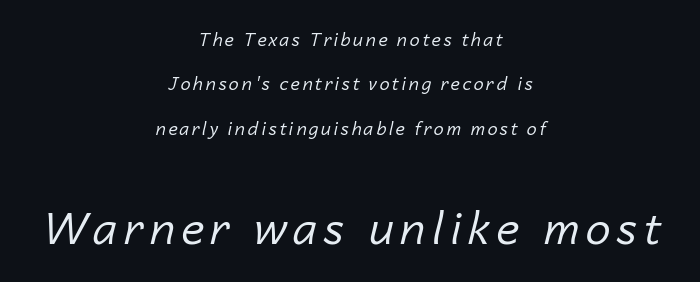
{"italic": "yes", "lean": "right", "slant_degrees": 14, "bold": "no", "weight": "regular", "width": "normal", "stroke_contrast": "low", "x_height": "medium", "monospaced": "no", "underline": "no", "align": "center", "line_spacing": "loose", "line_spacing_ratio": 2.47, "larger_block": "second", "size_ratio": 2.5, "glyph_px": 45}
